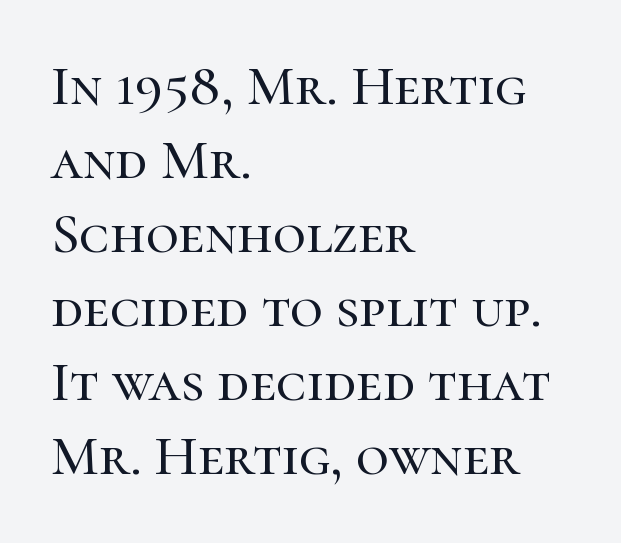
Regarding serifs, this sample has them. The face used here is proportionally spaced, like ordinary book or web type. The line-height multiplier appears to be the usual default. Unmarked baselines from the first word to the last. This sample uses plain, unmodified letter spacing. This is roman type, the default non-slanted kind.
